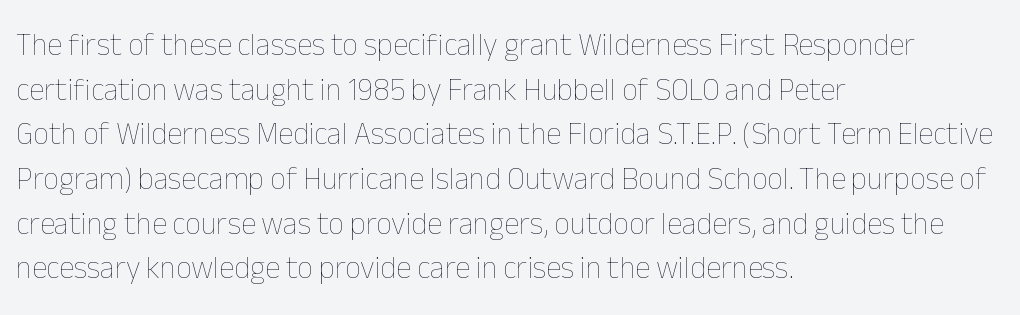
Observe the ordinary spacing: letters are neighbours, not strangers. The area under the type is left untouched. Baseline-to-baseline distance is the conventional proportion of letter height. Looks like regular typesetting: each glyph gets only the width it needs.
